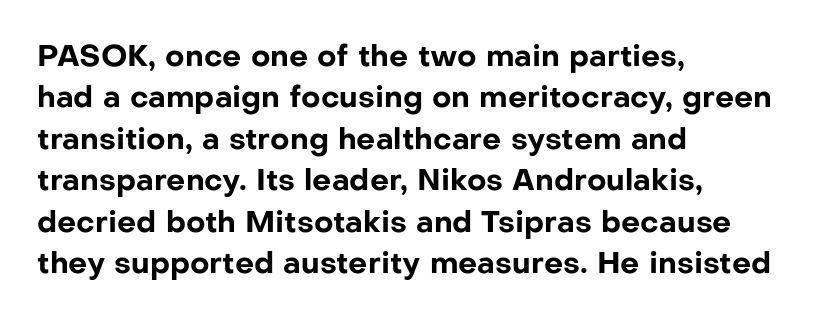
Q: Is the text bold? A: Yes.
Q: Is the text italic (slanted)? A: No, it is upright.
Q: Is the typeface a serif or a sans-serif typeface? A: Sans-serif.
Q: Is the text underlined? A: No.
Q: How is the paragraph aligned? A: Left-aligned.
Q: Is the spacing between letters normal or unusually wide? A: Normal.
Q: Is the spacing between lines tight, normal or loose? A: Normal.
Q: Width (condensed, normal, or wide)? A: Normal.
Q: Stroke contrast? A: Low.
Q: x-height? A: Medium.
Q: Monospaced? A: No.
